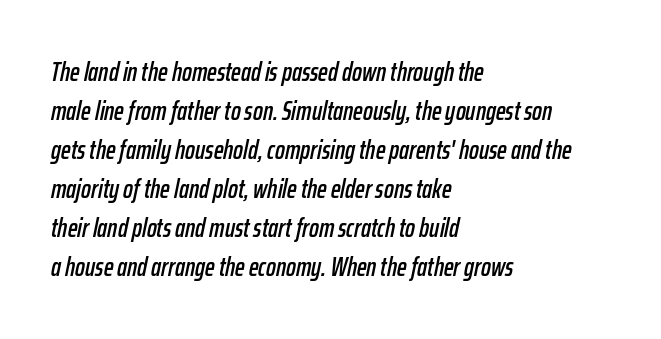
The space between consecutive lines is moderate. This rendering leaves character spacing at its baseline value. The specimen reads as italic at a glance. Line starts are locked; line ends wander.
